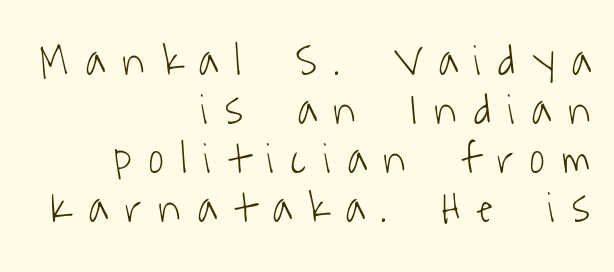
{"serif": "no", "bold": "no", "weight": "light", "width": "condensed", "stroke_contrast": "low", "x_height": "medium", "monospaced": "no", "underline": "no", "align": "right", "line_spacing": "tight", "line_spacing_ratio": 1.09, "letter_spacing": "wide", "letter_spacing_em": 0.39, "glyph_px": 45}
